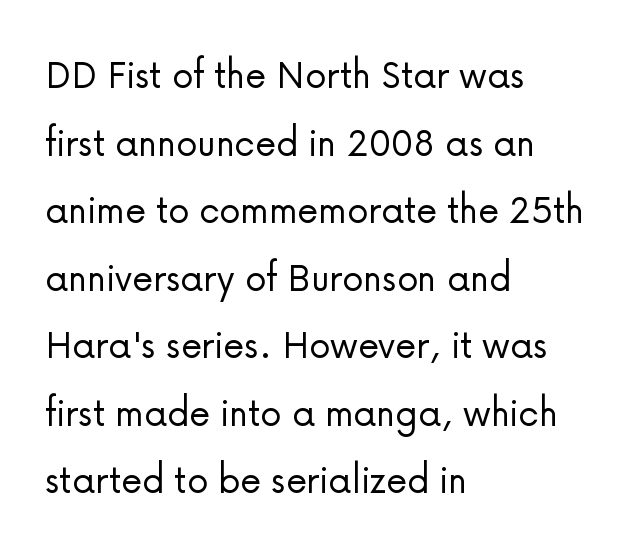
{"serif": "no", "italic": "no", "bold": "no", "weight": "light", "width": "normal", "stroke_contrast": "low", "x_height": "medium", "monospaced": "no", "underline": "no", "align": "left", "line_spacing": "normal", "line_spacing_ratio": 1.57, "letter_spacing": "normal", "letter_spacing_em": 0.0, "glyph_px": 43}
